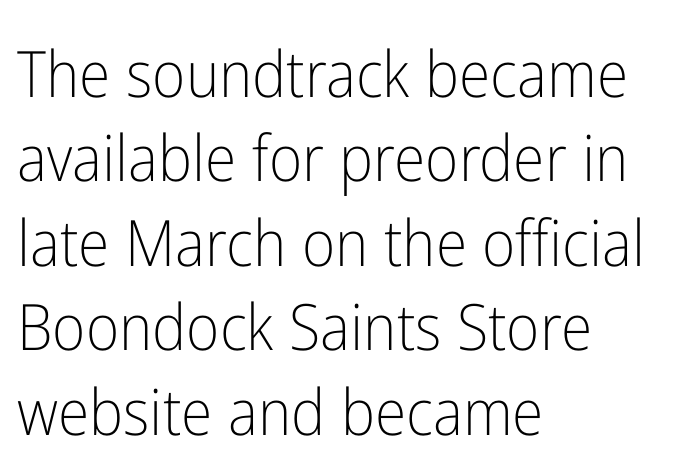
The image shows 64 px light, condensed sans-serif type, upright; set left-aligned, normal line spacing (1.32x), normal letter spacing, not underlined; low stroke contrast and a medium x-height.
